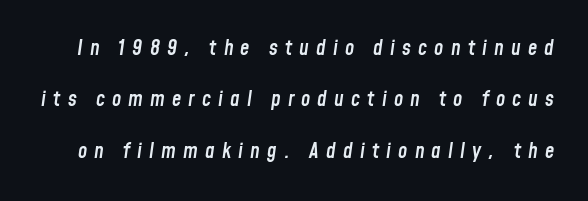
The image shows 21 px text type, italic (leaning right); set loose line spacing (2.45x), unusually wide letter spacing (+0.34 em), not underlined.
